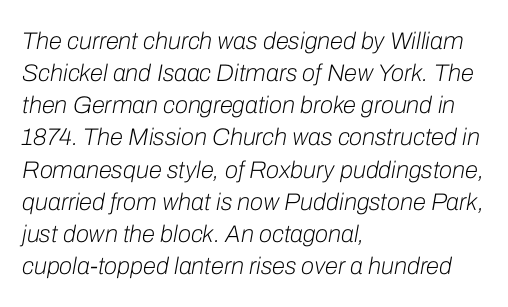
The image shows 24 px text type, italic (leaning right); set left-aligned, normal line spacing (1.34x), normal letter spacing, not underlined.
